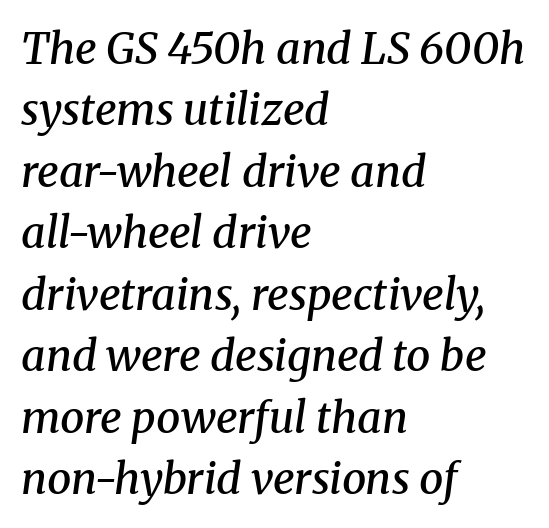
The image shows 43 px semibold serif type, italic (leaning right); set left-aligned, normal line spacing (1.43x), normal letter spacing, not underlined; medium stroke contrast and a medium x-height.
